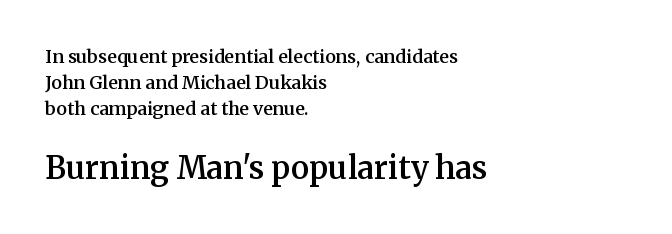
{"serif": "yes", "italic": "no", "bold": "semi", "weight": "semibold", "width": "normal", "stroke_contrast": "medium", "x_height": "medium", "monospaced": "no", "underline": "no", "align": "left", "line_spacing": "normal", "line_spacing_ratio": 1.45, "letter_spacing": "normal", "letter_spacing_em": 0.0, "larger_block": "second", "size_ratio": 1.72, "glyph_px": 31}
